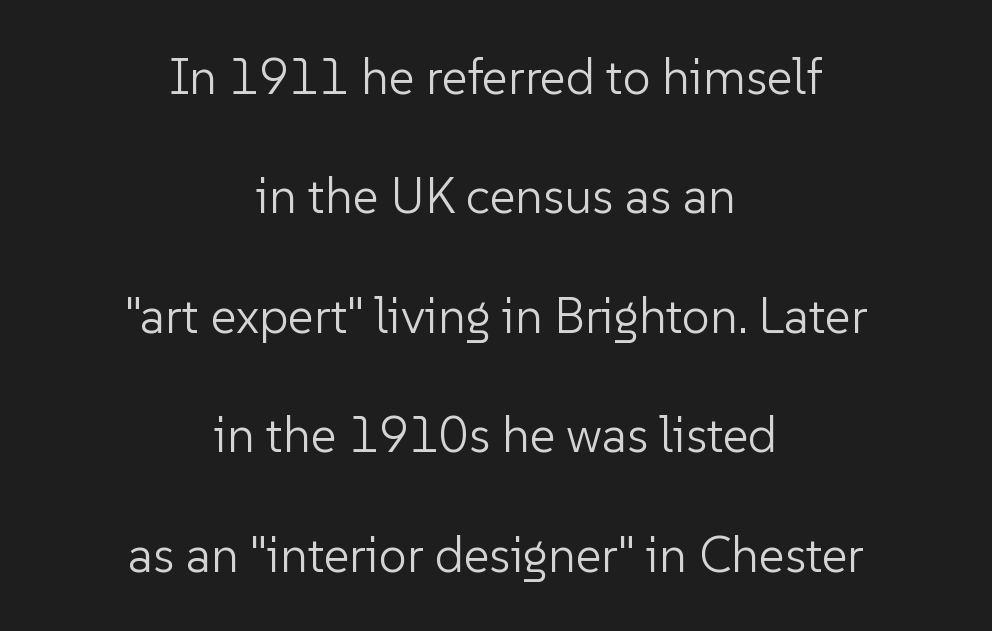
The image shows 50 px light sans-serif type, upright; set centered, loose line spacing (2.39x), normal letter spacing, not underlined; low stroke contrast and a medium x-height.
